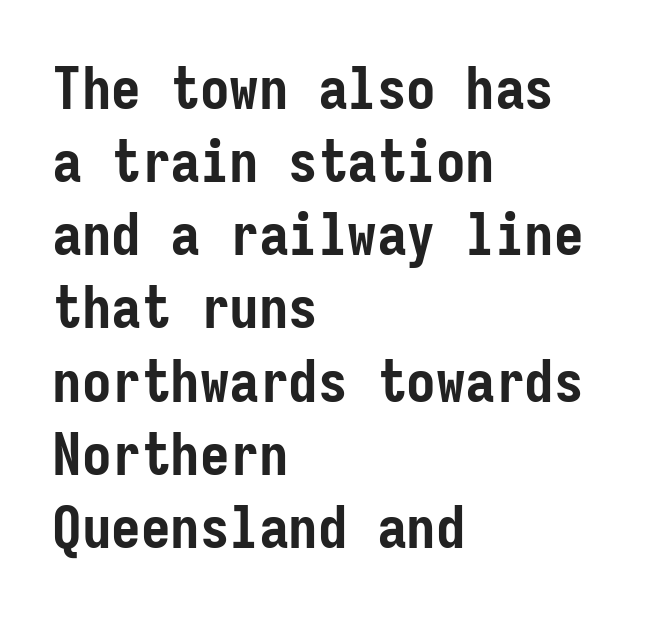
{"serif": "no", "italic": "no", "bold": "yes", "weight": "semibold", "width": "condensed", "stroke_contrast": "low", "x_height": "medium", "monospaced": "yes", "underline": "no", "align": "left", "line_spacing_ratio": 1.24, "letter_spacing": "normal", "letter_spacing_em": 0.0, "glyph_px": 59}
